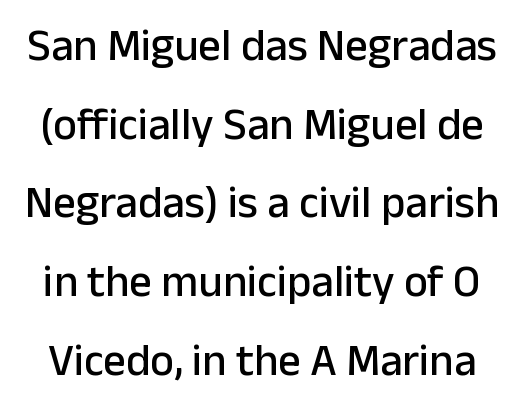
The image shows 45 px sans-serif type, upright; set line spacing 1.75x, normal letter spacing, not underlined; low stroke contrast and a medium x-height.
